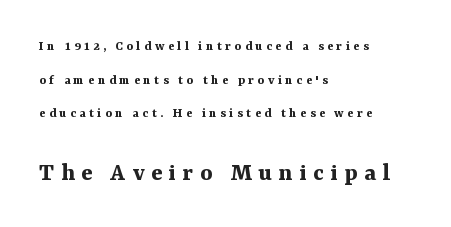
Q: Is the text bold? A: Yes.
Q: Is the text italic (slanted)? A: No, it is upright.
Q: Is the text underlined? A: No.
Q: How is the paragraph aligned? A: Left-aligned.
Q: Is the spacing between letters normal or unusually wide? A: Unusually wide.
Q: Is the spacing between lines tight, normal or loose? A: Loose.
Q: Which block of text is set in a larger size, the first (top) or the second (bottom)? A: The second (bottom) one.
